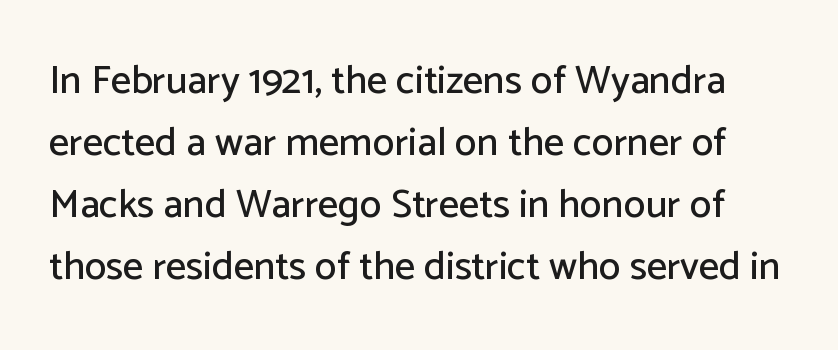
The specimen omits any rule beneath the text block's lines. Ascenders rise straight up at ninety degrees. Here the designer chose a conventional face with non-uniform glyph widths. This rendering leaves character spacing at its baseline value. The vertical gap from one line to the next is medium.
